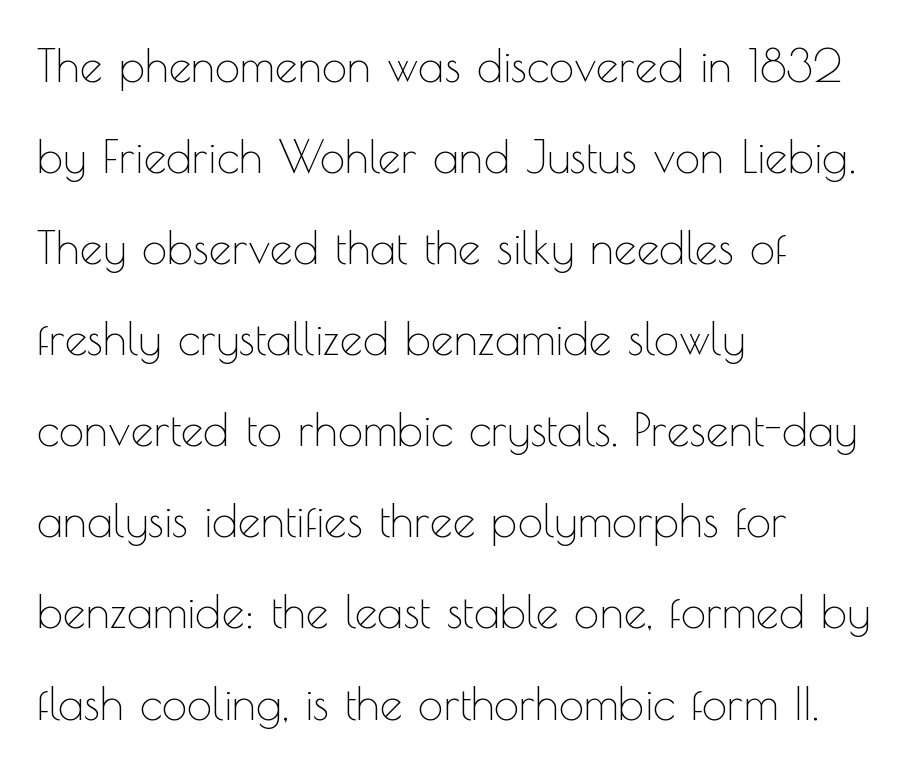
The image shows 46 px thin sans-serif type, upright; set left-aligned, loose line spacing (1.98x), normal letter spacing, not underlined; a small x-height.
